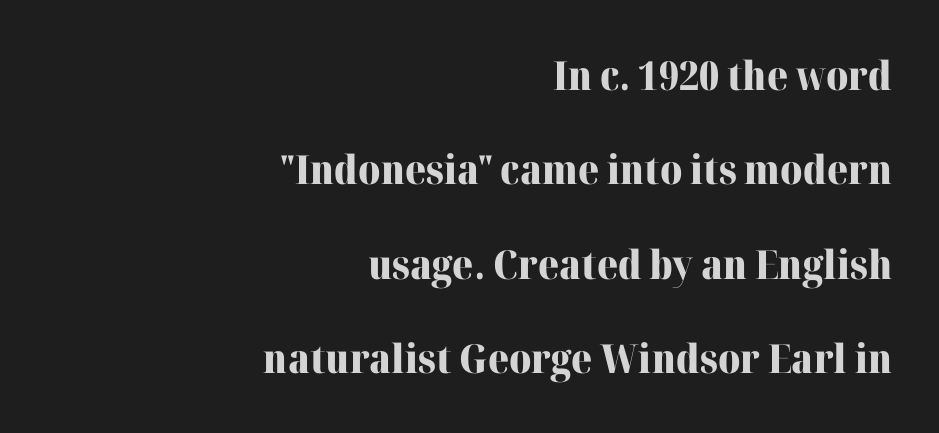
The image shows 40 px heavy serif type, upright; set right-aligned, loose line spacing (2.36x), normal letter spacing, not underlined; high stroke contrast and a medium x-height.
